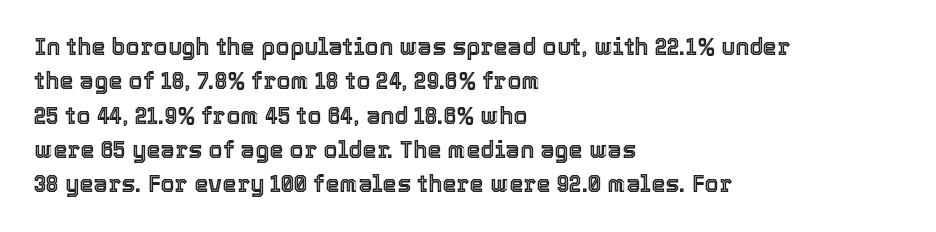
{"italic": "no", "underline": "no", "align": "left", "line_spacing": "normal", "line_spacing_ratio": 1.49, "letter_spacing": "normal", "letter_spacing_em": 0.0, "glyph_px": 23}
